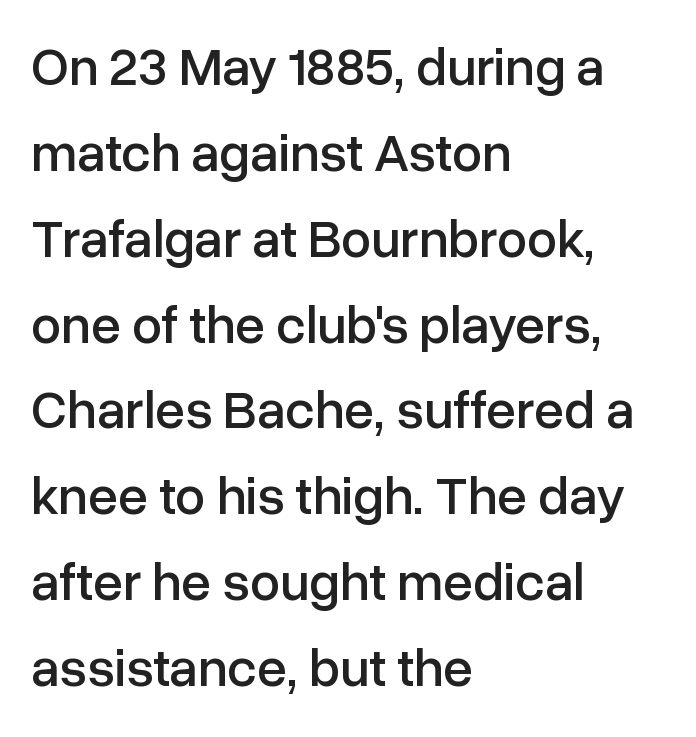
Words appear dense and cohesive because spacing is normal. Line spacing here is normal. Italic? Not at all — the glyphs are vertical. Check under the words: just untouched page. If you drew a ruler down the left edge, every line would touch it. A typesetter would call this proportional, since set widths differ per character.
